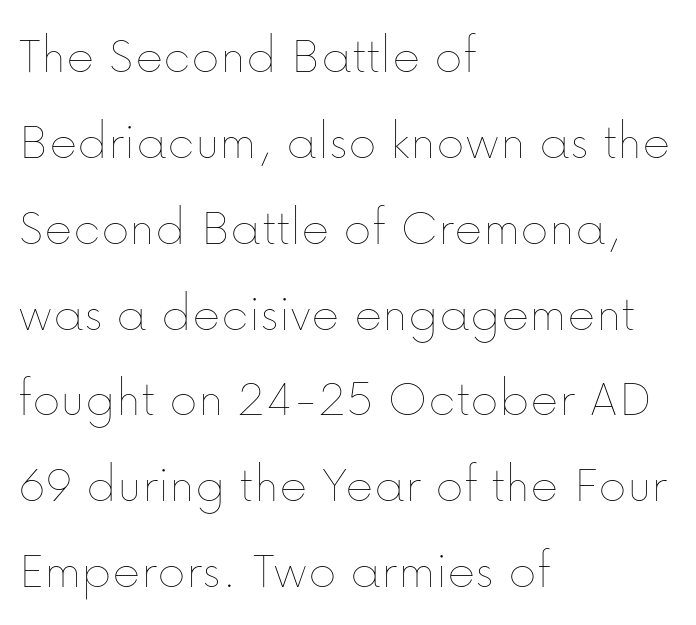
{"italic": "no", "bold": "no", "weight": "thin", "width": "normal", "stroke_contrast": "low", "x_height": "medium", "monospaced": "no", "underline": "no", "align": "left", "line_spacing": "normal", "line_spacing_ratio": 1.59, "letter_spacing": "normal", "letter_spacing_em": 0.0, "glyph_px": 54}
